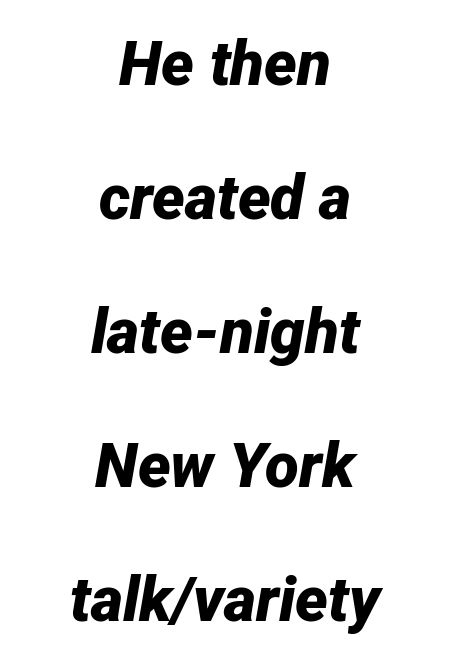
{"italic": "yes", "lean": "right", "slant_degrees": 12, "bold": "yes", "weight": "bold", "width": "normal", "stroke_contrast": "low", "x_height": "medium", "monospaced": "no", "underline": "no", "align": "center", "line_spacing": "loose", "line_spacing_ratio": 2.16, "letter_spacing": "normal", "letter_spacing_em": 0.0, "glyph_px": 62}
